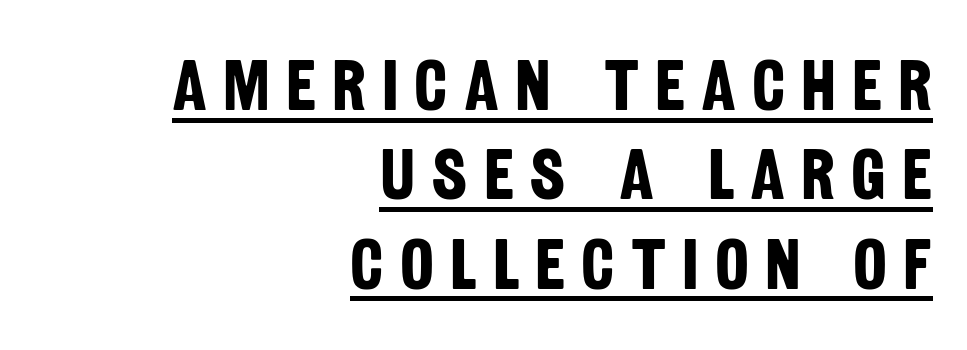
{"serif": "no", "bold": "yes", "weight": "bold", "width": "condensed", "stroke_contrast": "low", "x_height": "large", "monospaced": "no", "underline": "yes", "align": "right", "line_spacing_ratio": 1.24, "letter_spacing": "wide", "letter_spacing_em": 0.22, "glyph_px": 72}
